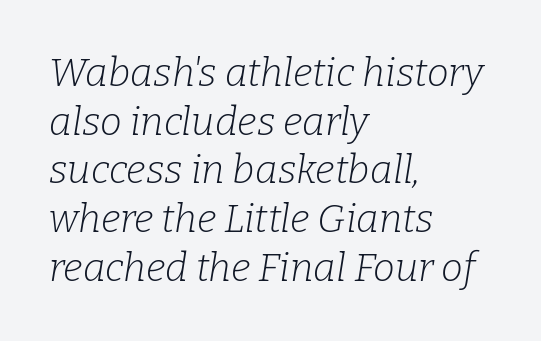
Q: Is the text bold? A: No.
Q: Is the text italic (slanted)? A: Yes, it leans right by about 9 degrees.
Q: Is the typeface a serif or a sans-serif typeface? A: Serif.
Q: Is the text underlined? A: No.
Q: How is the paragraph aligned? A: Left-aligned.
Q: Is the spacing between letters normal or unusually wide? A: Normal.
Q: Is the spacing between lines tight, normal or loose? A: Normal.
Q: Width (condensed, normal, or wide)? A: Normal.
Q: Stroke contrast? A: Low.
Q: x-height? A: Medium.
Q: Monospaced? A: No.
